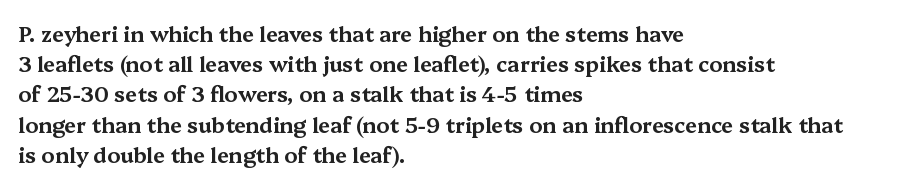
Q: Is the text italic (slanted)? A: No, it is upright.
Q: Is the text underlined? A: No.
Q: How is the paragraph aligned? A: Left-aligned.
Q: Is the spacing between letters normal or unusually wide? A: Normal.
Q: Is the spacing between lines tight, normal or loose? A: Normal.
